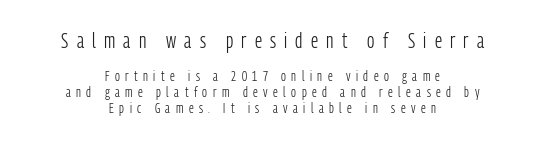
Q: Is the text bold? A: No.
Q: Is the text italic (slanted)? A: No, it is upright.
Q: Is the text underlined? A: No.
Q: How is the paragraph aligned? A: Centered.
Q: Is the spacing between letters normal or unusually wide? A: Unusually wide.
Q: Is the spacing between lines tight, normal or loose? A: Tight.
Q: Which block of text is set in a larger size, the first (top) or the second (bottom)? A: The first (top) one.
